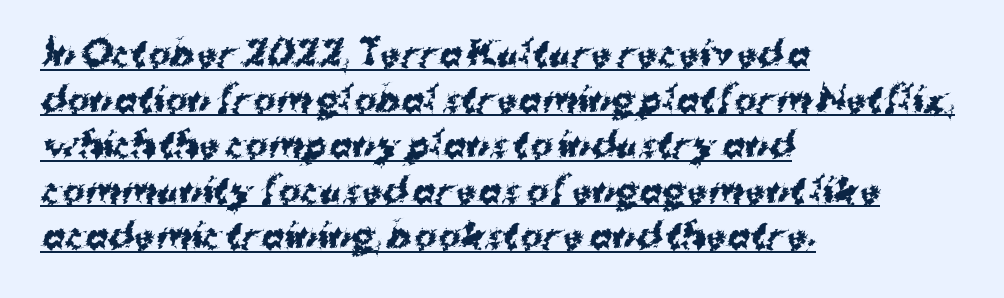
The horizontal fit of the characters is conventional and even. The words here are underlined. These lines stack with their left ends in a neat column. What's the leading like? Ordinary, nothing unusual. Varying glyph widths throughout — classic text-font behaviour.
